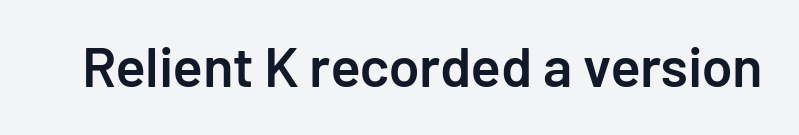
{"serif": "no", "italic": "no", "bold": "semi", "weight": "semibold", "width": "normal", "stroke_contrast": "low", "x_height": "medium", "monospaced": "no", "underline": "no", "letter_spacing": "normal", "letter_spacing_em": 0.0, "glyph_px": 56}
